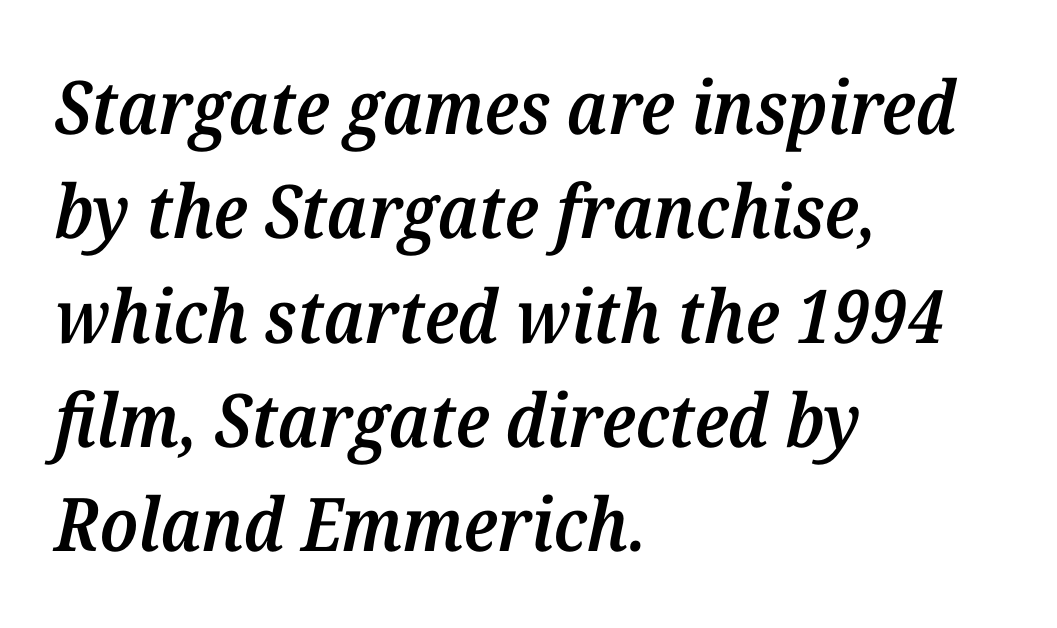
Q: Is the text bold? A: Semi-bold.
Q: Is the text italic (slanted)? A: Yes, it leans right by about 12 degrees.
Q: Is the typeface a serif or a sans-serif typeface? A: Serif.
Q: Is the text underlined? A: No.
Q: How is the paragraph aligned? A: Left-aligned.
Q: Is the spacing between letters normal or unusually wide? A: Normal.
Q: Is the spacing between lines tight, normal or loose? A: Normal.
Q: Width (condensed, normal, or wide)? A: Normal.
Q: Stroke contrast? A: Medium.
Q: x-height? A: Medium.
Q: Monospaced? A: No.
